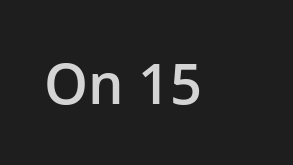
{"serif": "no", "italic": "no", "bold": "semi", "weight": "semibold", "width": "normal", "stroke_contrast": "low", "x_height": "medium", "monospaced": "no", "underline": "no", "letter_spacing": "normal", "letter_spacing_em": 0.0, "glyph_px": 56}
